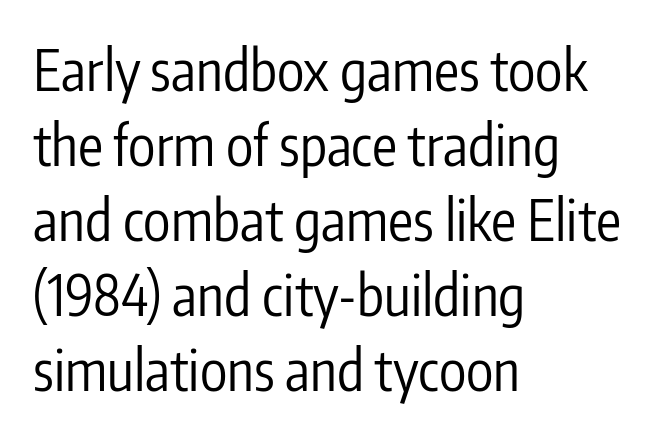
Is there any slant? The stems are plumb. Font category for this specimen: sans-serif. Horizontal bands of white between lines are of average thickness. Nothing heavy about these letters — not bold at all. Beneath every word, the page is bare.
